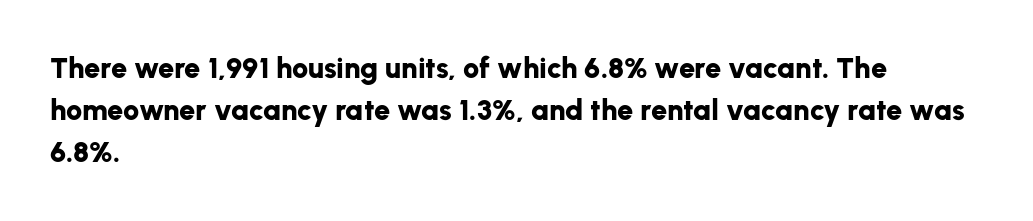
{"serif": "no", "italic": "no", "bold": "yes", "weight": "bold", "width": "normal", "stroke_contrast": "low", "x_height": "medium", "monospaced": "no", "underline": "no", "align": "left", "line_spacing": "normal", "line_spacing_ratio": 1.45, "letter_spacing": "normal", "letter_spacing_em": 0.0, "glyph_px": 29}
